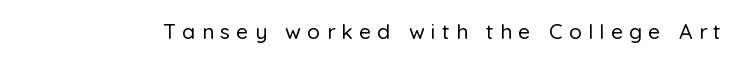
{"italic": "no", "underline": "no", "letter_spacing": "wide", "letter_spacing_em": 0.3, "glyph_px": 21}
